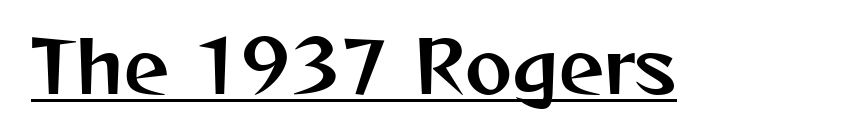
A typesetter would call this zero additional tracking. The letters carry no serifs — their stems end cleanly without finishing strokes. The face used here is proportionally spaced, like ordinary book or web type. Do the letters lean? They stand straight. What decoration does the sample have? An underline.
